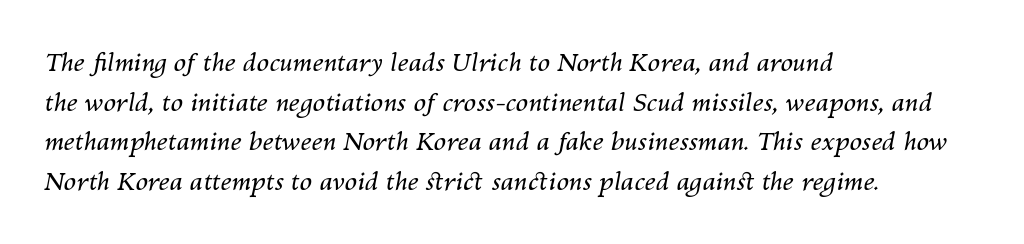
{"italic": "yes", "lean": "right", "slant_degrees": 10, "bold": "no", "underline": "no", "align": "left", "line_spacing": "normal", "line_spacing_ratio": 1.59, "letter_spacing": "normal", "letter_spacing_em": 0.0, "glyph_px": 25}
